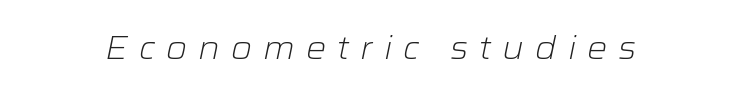
Each row of text sits above clean, open space. Display-style spreading of the glyphs; the letterfit is very open. The strokes are not fattened; the text isn't bold. This sample has the flowing, uneven cadence of proportional lettering. Characters are canted at an angle relative to the baseline's perpendicular.
